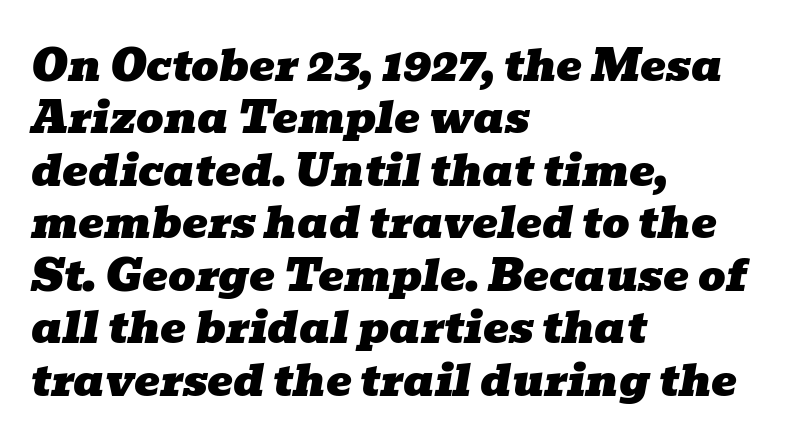
Q: Is the text italic (slanted)? A: Yes, it leans right by about 10 degrees.
Q: Is the typeface a serif or a sans-serif typeface? A: Serif.
Q: Is the text underlined? A: No.
Q: How is the paragraph aligned? A: Left-aligned.
Q: Is the spacing between letters normal or unusually wide? A: Normal.
Q: Width (condensed, normal, or wide)? A: Wide.
Q: Stroke contrast? A: Low.
Q: x-height? A: Medium.
Q: Monospaced? A: No.
